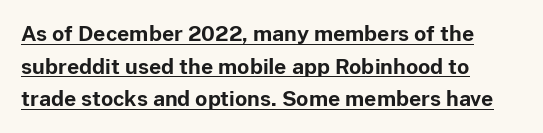
{"italic": "no", "bold": "yes", "underline": "yes", "align": "left", "line_spacing": "normal", "line_spacing_ratio": 1.55, "letter_spacing": "normal", "letter_spacing_em": 0.0, "glyph_px": 21}
